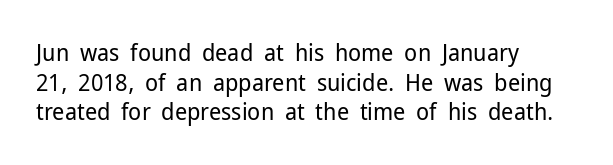
{"italic": "no", "bold": "no", "underline": "no", "align": "left", "line_spacing_ratio": 1.23, "letter_spacing": "normal", "letter_spacing_em": 0.0, "glyph_px": 24}
